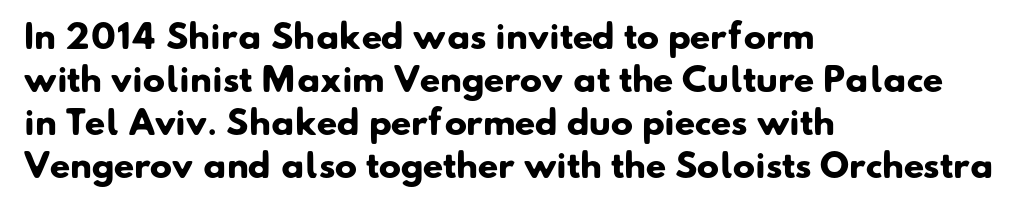
{"serif": "no", "bold": "yes", "weight": "heavy", "width": "normal", "stroke_contrast": "low", "x_height": "small", "monospaced": "no", "underline": "no", "align": "left", "line_spacing": "normal", "line_spacing_ratio": 1.3, "letter_spacing": "normal", "letter_spacing_em": 0.0, "glyph_px": 33}
